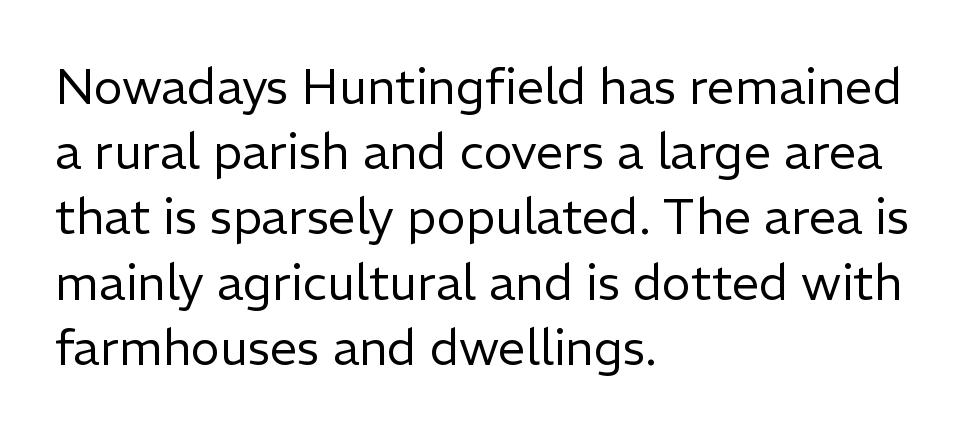
{"serif": "no", "italic": "no", "bold": "no", "weight": "regular", "width": "normal", "stroke_contrast": "low", "x_height": "medium", "monospaced": "no", "underline": "no", "align": "left", "line_spacing": "normal", "line_spacing_ratio": 1.33, "letter_spacing": "normal", "letter_spacing_em": 0.0, "glyph_px": 49}
